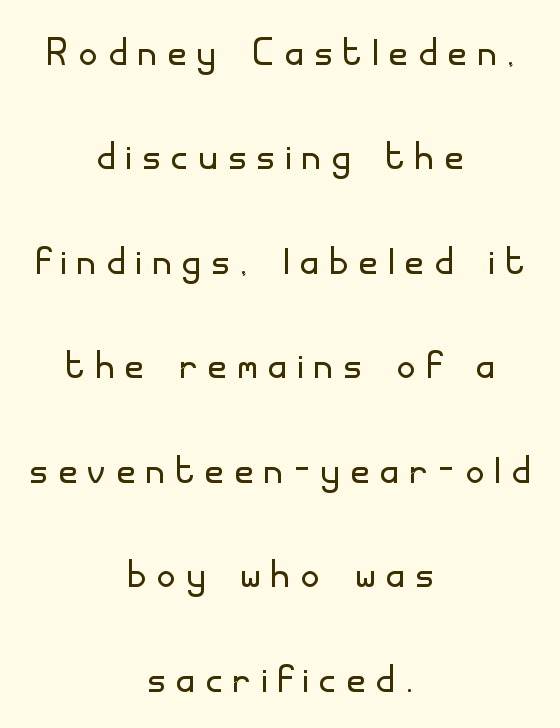
Q: Is the text bold? A: No.
Q: Is the text italic (slanted)? A: No, it is upright.
Q: Is the typeface a serif or a sans-serif typeface? A: Sans-serif.
Q: Is the text underlined? A: No.
Q: How is the paragraph aligned? A: Centered.
Q: Is the spacing between letters normal or unusually wide? A: Unusually wide.
Q: Is the spacing between lines tight, normal or loose? A: Loose.
Q: Width (condensed, normal, or wide)? A: Normal.
Q: Stroke contrast? A: Low.
Q: x-height? A: Small.
Q: Monospaced? A: No.
